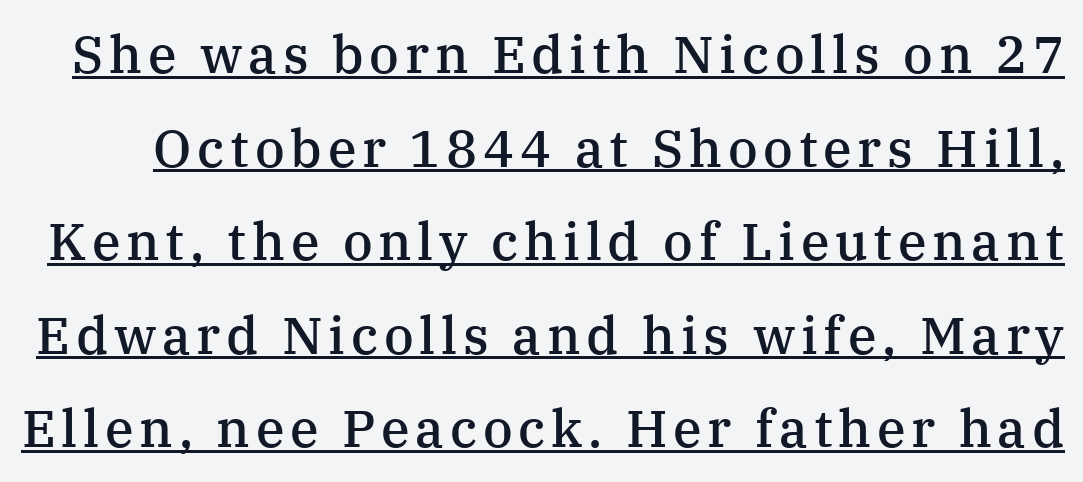
{"serif": "yes", "italic": "no", "bold": "semi", "weight": "semibold", "width": "normal", "stroke_contrast": "medium", "x_height": "medium", "monospaced": "no", "underline": "yes", "line_spacing_ratio": 1.8, "glyph_px": 52}
